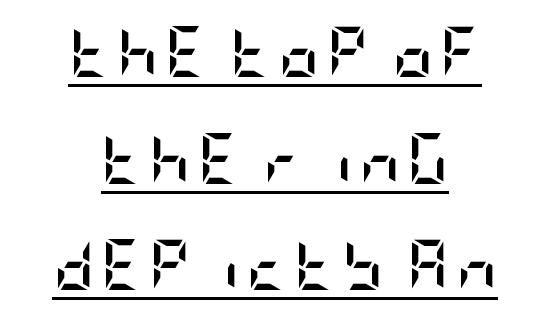
Q: Is the text bold? A: Yes.
Q: Is the text italic (slanted)? A: No, it is upright.
Q: Is the typeface a serif or a sans-serif typeface? A: Sans-serif.
Q: Is the text underlined? A: Yes.
Q: How is the paragraph aligned? A: Centered.
Q: Is the spacing between lines tight, normal or loose? A: Loose.
Q: Width (condensed, normal, or wide)? A: Condensed.
Q: Stroke contrast? A: Low.
Q: x-height? A: Large.
